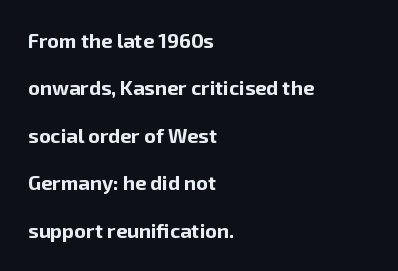
The image shows 20 px bold type, upright; set left-aligned, loose line spacing (2.37x), normal letter spacing, not underlined.
